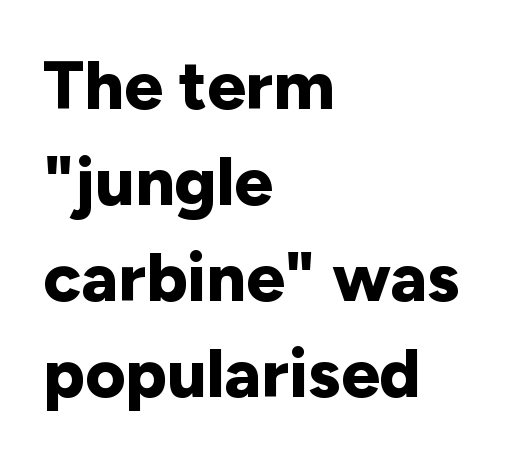
Q: Is the text bold? A: Yes.
Q: Is the text italic (slanted)? A: No, it is upright.
Q: Is the typeface a serif or a sans-serif typeface? A: Sans-serif.
Q: Is the text underlined? A: No.
Q: How is the paragraph aligned? A: Left-aligned.
Q: Is the spacing between letters normal or unusually wide? A: Normal.
Q: Is the spacing between lines tight, normal or loose? A: Normal.
Q: Width (condensed, normal, or wide)? A: Normal.
Q: Stroke contrast? A: Low.
Q: x-height? A: Medium.
Q: Monospaced? A: No.
